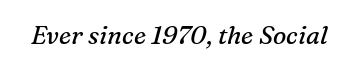
The image shows 25 px text type, italic (leaning right); set normal letter spacing, not underlined.
